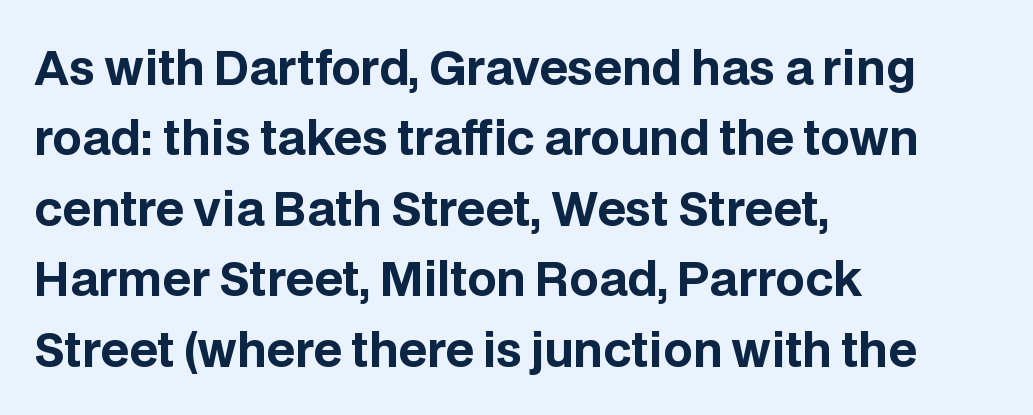
The image shows 46 px bold sans-serif type, upright; set left-aligned, normal line spacing (1.53x), normal letter spacing, not underlined; low stroke contrast and a large x-height.
